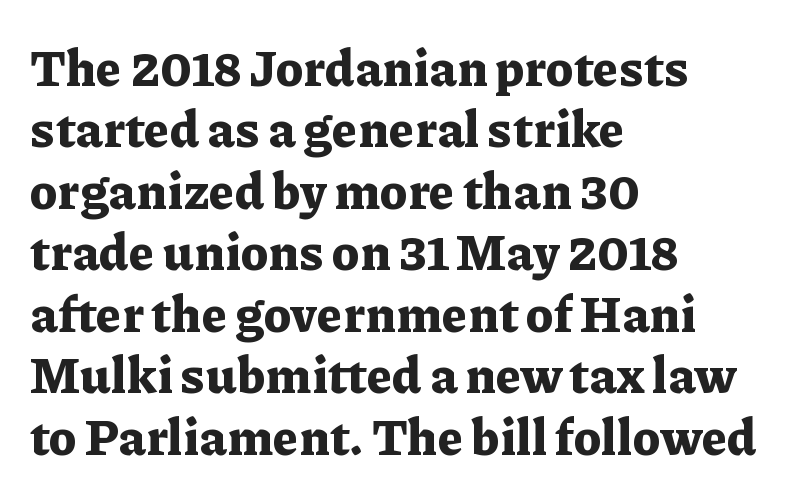
What kind of face is this? One with serifs. Rule under the text: the space is simply empty. The ragged edge is on the right, which tells us the setting is flush left. Caption: standard tracking, unaltered. Students, this is bold: see how much ink each stroke carries. Note the varied advance widths — an 'i' is clearly narrower than an 'm'.
